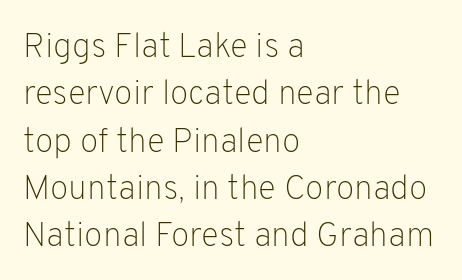
The image shows 34 px light sans-serif type, upright; set left-aligned, normal line spacing (1.39x), normal letter spacing, not underlined; low stroke contrast and a medium x-height.
